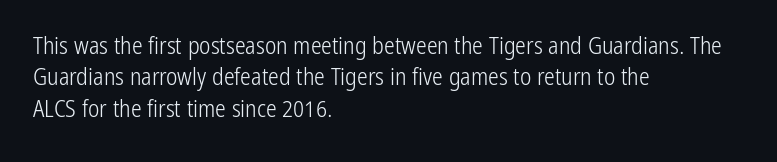
{"italic": "no", "bold": "no", "underline": "no", "align": "left", "line_spacing": "normal", "line_spacing_ratio": 1.31, "letter_spacing": "normal", "letter_spacing_em": 0.0, "glyph_px": 24}
